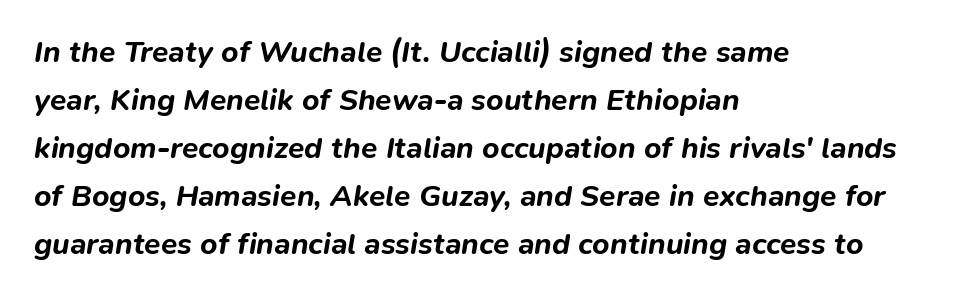
The image shows 30 px bold type, italic (leaning right); set left-aligned, normal line spacing (1.6x), normal letter spacing, not underlined; low stroke contrast and a medium x-height.
